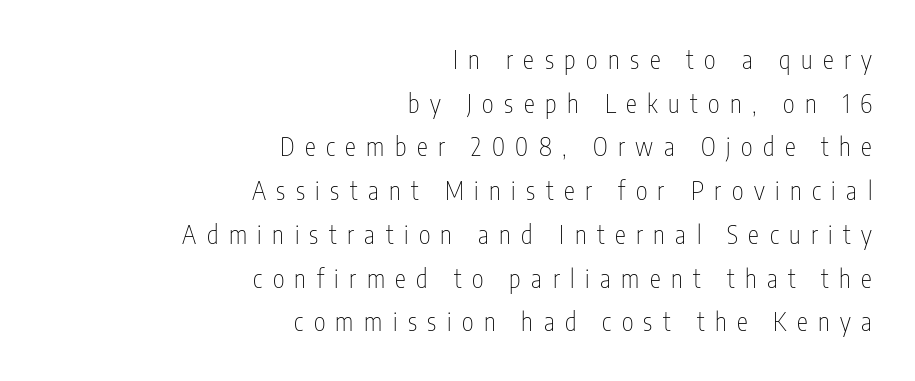
The text block is weighted toward the right margin, trailing off unevenly leftward. No letter is thick-stroked: the sample isn't bold. The foot of each line stays bare and open. Glyph-to-glyph distance is far greater than everyday printed text. Quick note: not italic, upright.
